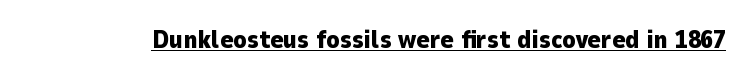
Q: Is the text bold? A: Yes.
Q: Is the text italic (slanted)? A: No, it is upright.
Q: Is the text underlined? A: Yes.
Q: Is the spacing between letters normal or unusually wide? A: Normal.
